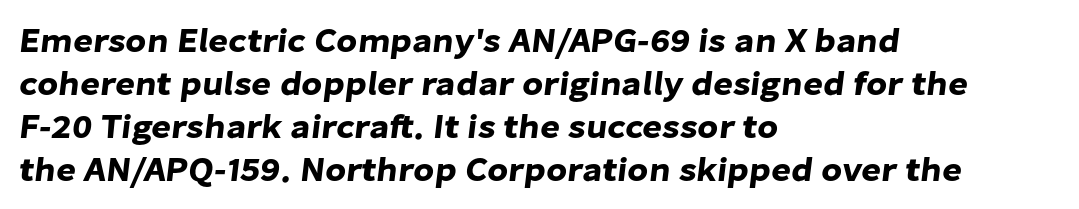
The image shows 34 px sans-serif type; set left-aligned, normal line spacing (1.26x), normal letter spacing, not underlined; low stroke contrast and a medium x-height.
